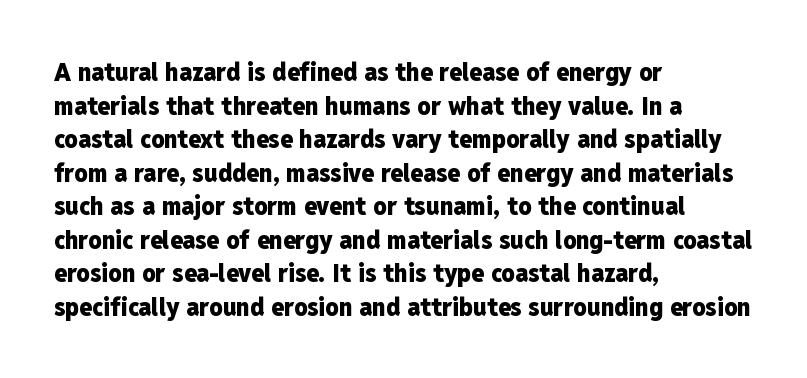
Q: Is the text bold? A: Yes.
Q: Is the text italic (slanted)? A: No, it is upright.
Q: Is the text underlined? A: No.
Q: How is the paragraph aligned? A: Left-aligned.
Q: Is the spacing between letters normal or unusually wide? A: Normal.
Q: Is the spacing between lines tight, normal or loose? A: Normal.
